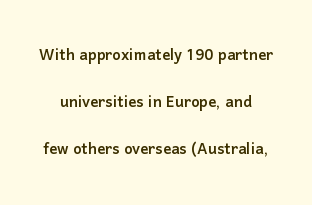
The image shows 20 px text type, upright; set loose line spacing (2.34x), normal letter spacing, not underlined.
